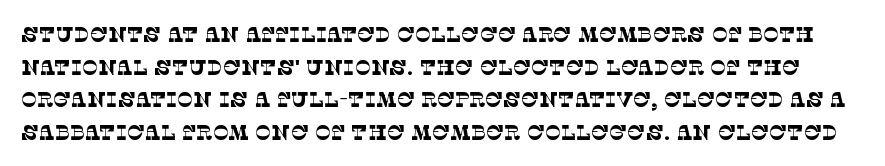
{"bold": "no", "underline": "no", "line_spacing": "normal", "line_spacing_ratio": 1.55, "letter_spacing": "normal", "letter_spacing_em": 0.0, "glyph_px": 21}
